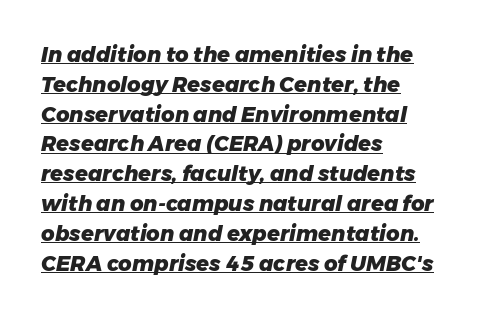
Line beginnings align vertically; line endings do not. The face used here is rendered with its standard letterfit. In terms of leading, this rendering sits right in the middle. There's an unmistakable incline to the writing here. The glyphs are accompanied by a horizontal stroke just below them.
